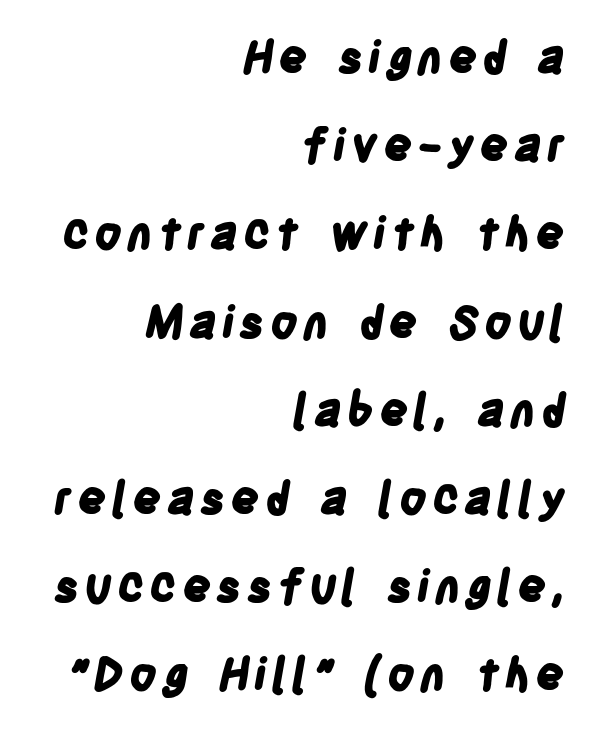
Q: Is the text bold? A: Yes.
Q: Is the typeface a serif or a sans-serif typeface? A: Sans-serif.
Q: Is the text underlined? A: No.
Q: How is the paragraph aligned? A: Right-aligned.
Q: Is the spacing between lines tight, normal or loose? A: Loose.
Q: Width (condensed, normal, or wide)? A: Condensed.
Q: Stroke contrast? A: Low.
Q: x-height? A: Large.
Q: Monospaced? A: No.
